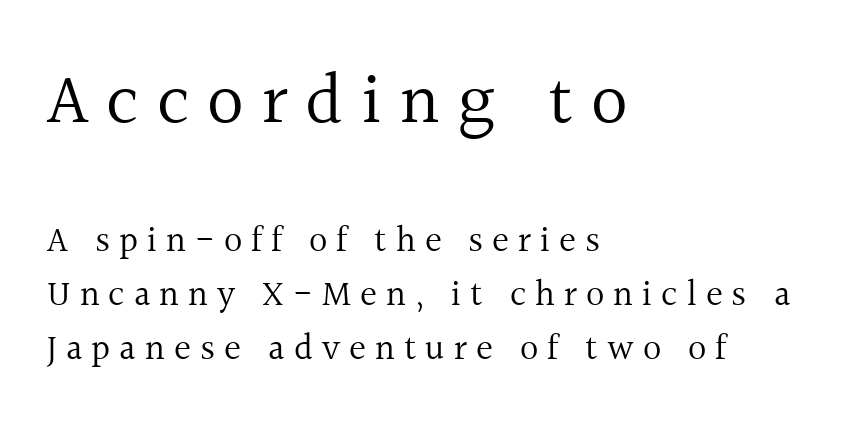
Q: Is the text bold? A: No.
Q: Is the text italic (slanted)? A: No, it is upright.
Q: Is the typeface a serif or a sans-serif typeface? A: Serif.
Q: Is the text underlined? A: No.
Q: How is the paragraph aligned? A: Left-aligned.
Q: Is the spacing between letters normal or unusually wide? A: Unusually wide.
Q: Is the spacing between lines tight, normal or loose? A: Normal.
Q: Which block of text is set in a larger size, the first (top) or the second (bottom)? A: The first (top) one.
Q: Width (condensed, normal, or wide)? A: Normal.
Q: x-height? A: Medium.
Q: Monospaced? A: No.
